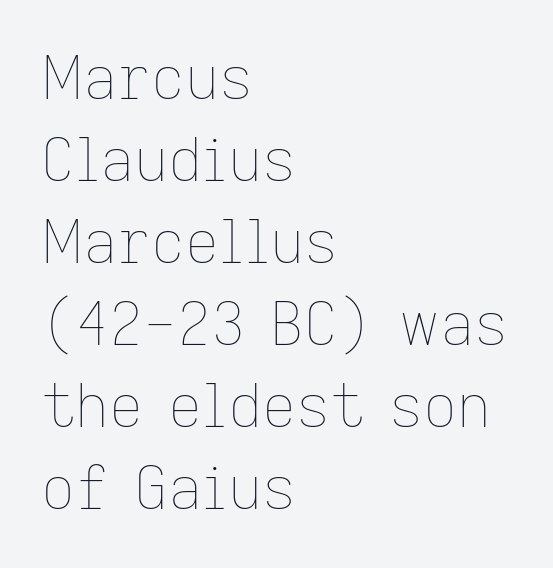
The image shows 59 px thin type, upright; set left-aligned, normal line spacing (1.39x), normal letter spacing, not underlined; low stroke contrast and a medium x-height.
